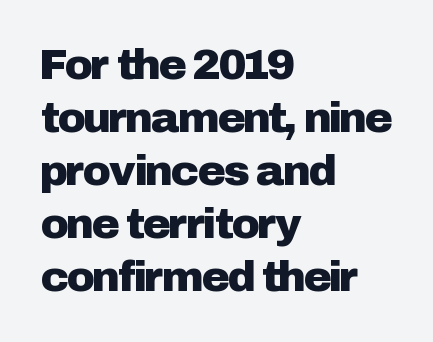
Q: Is the text italic (slanted)? A: No, it is upright.
Q: Is the typeface a serif or a sans-serif typeface? A: Sans-serif.
Q: Is the text underlined? A: No.
Q: How is the paragraph aligned? A: Left-aligned.
Q: Is the spacing between letters normal or unusually wide? A: Normal.
Q: Width (condensed, normal, or wide)? A: Normal.
Q: Stroke contrast? A: Low.
Q: x-height? A: Medium.
Q: Monospaced? A: No.
